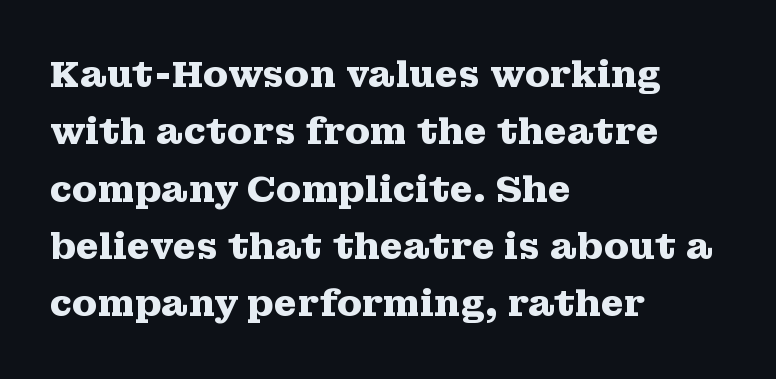
The image shows 37 px heavy, wide serif type, upright; set left-aligned, normal line spacing (1.55x), normal letter spacing, not underlined; medium stroke contrast and a medium x-height.
